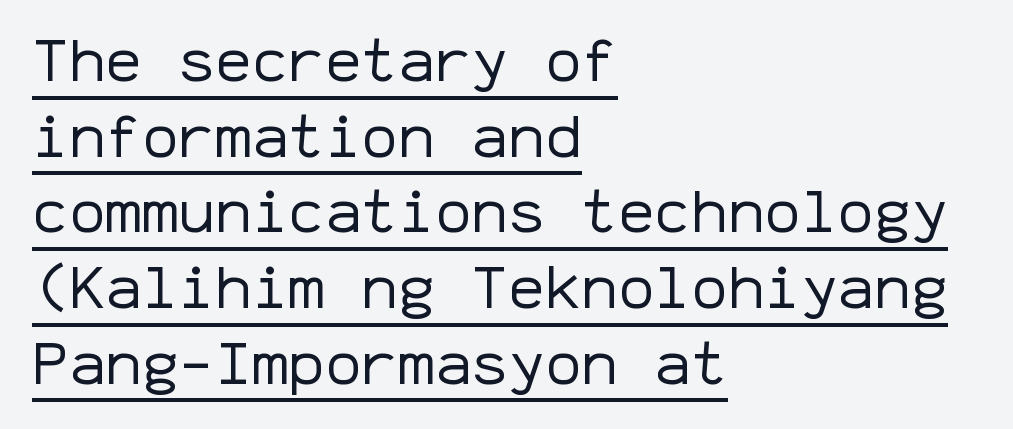
{"serif": "no", "italic": "no", "bold": "no", "weight": "regular", "width": "normal", "stroke_contrast": "low", "x_height": "medium", "monospaced": "yes", "underline": "yes", "align": "left", "line_spacing_ratio": 1.24, "letter_spacing": "normal", "letter_spacing_em": 0.0, "glyph_px": 61}
